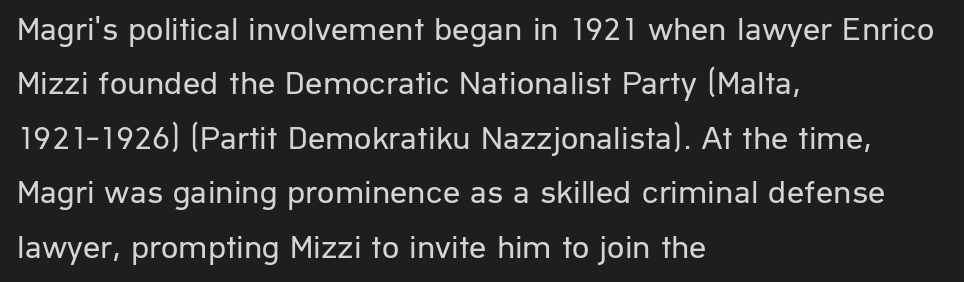
Q: Is the text bold? A: No.
Q: Is the text italic (slanted)? A: No, it is upright.
Q: Is the typeface a serif or a sans-serif typeface? A: Sans-serif.
Q: Is the text underlined? A: No.
Q: How is the paragraph aligned? A: Left-aligned.
Q: Is the spacing between letters normal or unusually wide? A: Normal.
Q: Is the spacing between lines tight, normal or loose? A: Normal.
Q: Width (condensed, normal, or wide)? A: Normal.
Q: Stroke contrast? A: Low.
Q: x-height? A: Medium.
Q: Monospaced? A: No.
